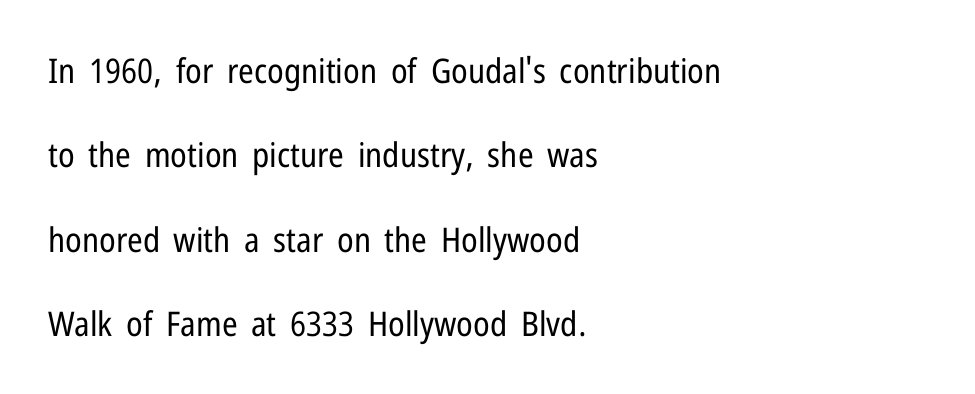
The image shows 34 px regular-weight, condensed sans-serif type, upright; set left-aligned, loose line spacing (2.48x), normal letter spacing, not underlined; low stroke contrast and a medium x-height.
